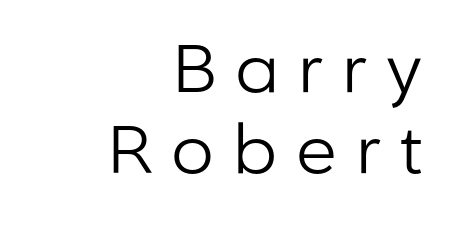
On a weight scale, this lands at 450 or below. This sample has the flowing, uneven cadence of proportional lettering. Check under the words: just untouched page. The lettering stays uniformly vertical, giving the passage a roman look.
